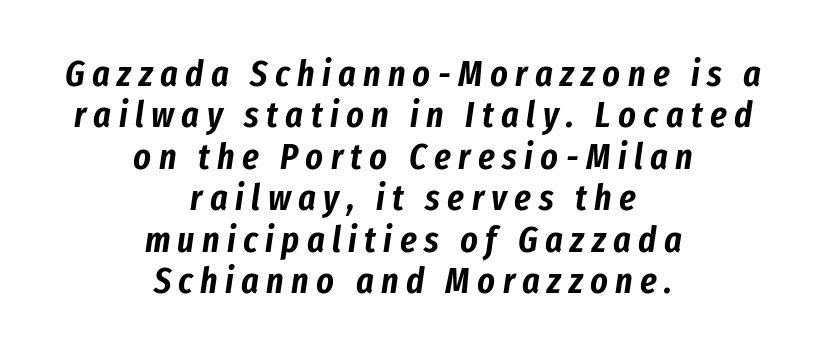
Q: Is the text italic (slanted)? A: Yes, it leans right by about 8 degrees.
Q: Is the text underlined? A: No.
Q: How is the paragraph aligned? A: Centered.
Q: Is the spacing between letters normal or unusually wide? A: Unusually wide.
Q: Is the spacing between lines tight, normal or loose? A: Tight.
Q: Width (condensed, normal, or wide)? A: Condensed.
Q: Stroke contrast? A: Low.
Q: x-height? A: Medium.
Q: Monospaced? A: No.
